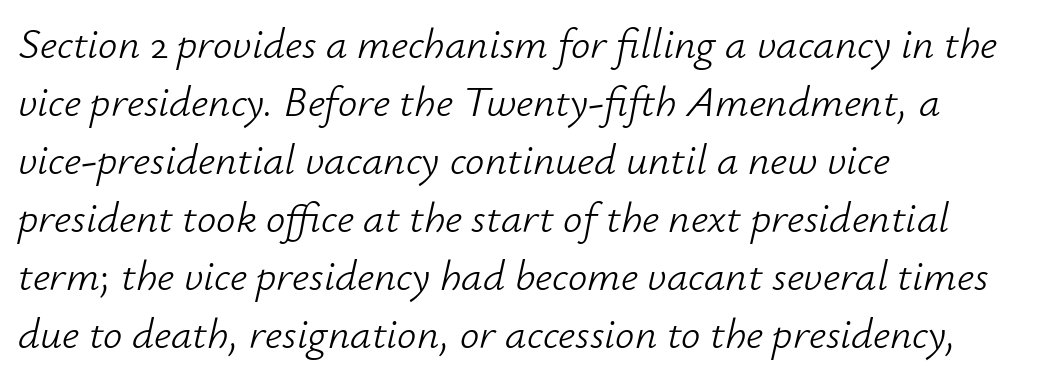
Stroke mass is kept to a normal reading level or below. Spacing verdict: proportional, widths tailored to each character. The type is set solid horizontally, with unmodified tracking. Quick note: underline off. A classic flush-left, rag-right setting is used for this passage.
